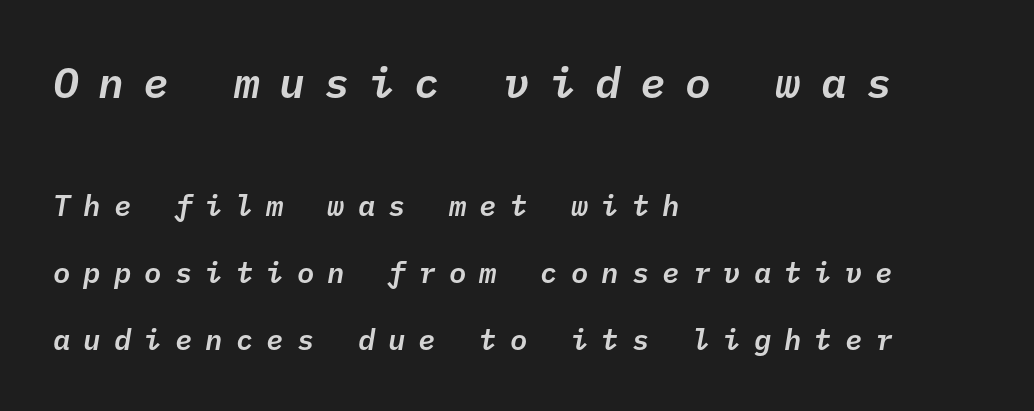
Looking at the ascenders, they clearly lean. Every character here occupies the same horizontal width, giving the sample a typewriter-like rhythm. Vertically, the passage feels expansive, rows floating well apart. Descenders hang freely into open space. Caption: upper text group enlarged, lower text group reduced. Look at the tracking — it's clearly loosened, letters drifting apart.
